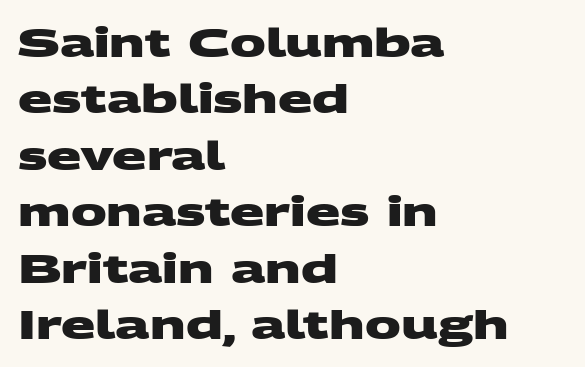
Q: Is the text bold? A: Yes.
Q: Is the typeface a serif or a sans-serif typeface? A: Sans-serif.
Q: Is the text underlined? A: No.
Q: How is the paragraph aligned? A: Left-aligned.
Q: Is the spacing between letters normal or unusually wide? A: Normal.
Q: Is the spacing between lines tight, normal or loose? A: Normal.
Q: Width (condensed, normal, or wide)? A: Wide.
Q: Stroke contrast? A: Medium.
Q: x-height? A: Large.
Q: Monospaced? A: No.
